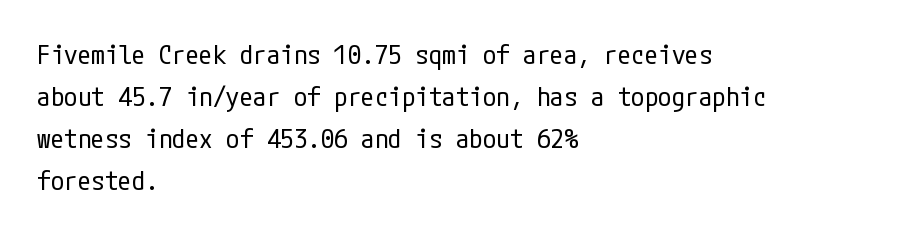
{"italic": "no", "bold": "no", "underline": "no", "align": "left", "line_spacing": "normal", "line_spacing_ratio": 1.55, "letter_spacing": "normal", "letter_spacing_em": 0.0, "glyph_px": 27}
